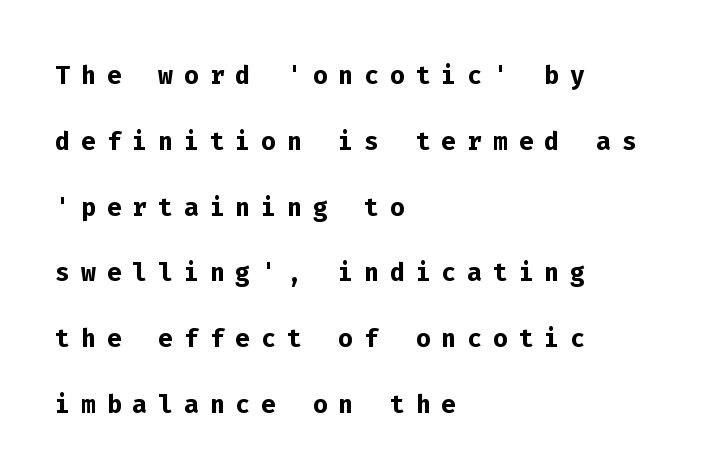
Fixed-width glyphs throughout — classic coding-font behaviour. Anything drawn beneath the words? Only blank space. Posture: straight, roman, zero tilt. The text was rendered using a sans face with plain stroke endings.
